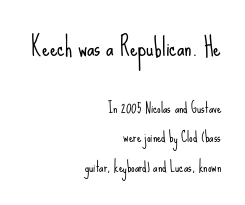
Q: Is the text bold? A: No.
Q: Is the text italic (slanted)? A: No, it is upright.
Q: Is the text underlined? A: No.
Q: How is the paragraph aligned? A: Right-aligned.
Q: Is the spacing between letters normal or unusually wide? A: Normal.
Q: Is the spacing between lines tight, normal or loose? A: Loose.
Q: Which block of text is set in a larger size, the first (top) or the second (bottom)? A: The first (top) one.
